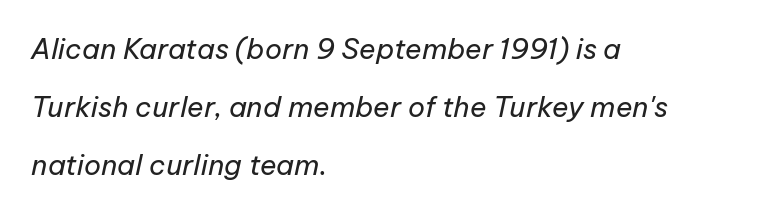
Q: Is the text bold? A: No.
Q: Is the text italic (slanted)? A: Yes, it leans right by about 12 degrees.
Q: Is the text underlined? A: No.
Q: How is the paragraph aligned? A: Left-aligned.
Q: Is the spacing between letters normal or unusually wide? A: Normal.
Q: Is the spacing between lines tight, normal or loose? A: Loose.
Q: Width (condensed, normal, or wide)? A: Normal.
Q: Stroke contrast? A: Low.
Q: x-height? A: Medium.
Q: Monospaced? A: No.
